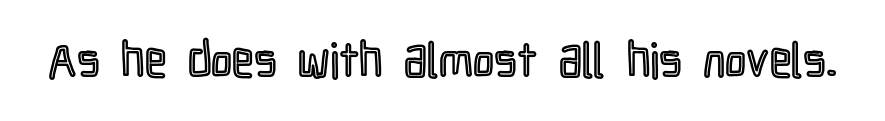
The image shows 48 px condensed type, upright; set normal letter spacing, not underlined; a medium x-height.
